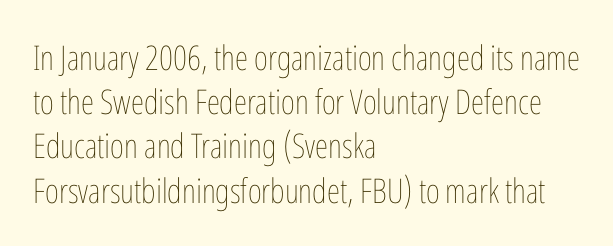
The image shows 34 px thin, condensed type, upright; set left-aligned, normal line spacing (1.3x), normal letter spacing, not underlined; low stroke contrast and a medium x-height.
